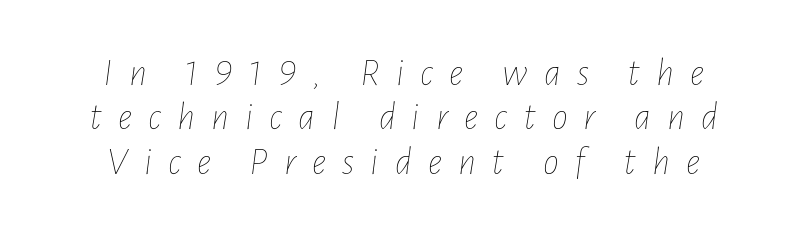
{"italic": "yes", "lean": "right", "slant_degrees": 7, "bold": "no", "weight": "thin", "width": "condensed", "stroke_contrast": "low", "x_height": "medium", "monospaced": "no", "underline": "no", "align": "center", "line_spacing": "tight", "line_spacing_ratio": 1.11, "letter_spacing": "wide", "letter_spacing_em": 0.4, "glyph_px": 40}
